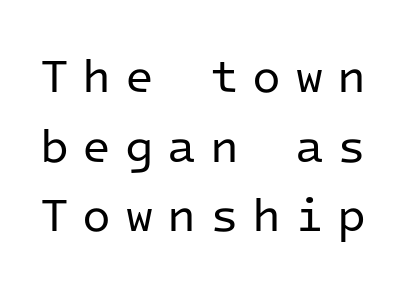
Fixed-width glyphs throughout — classic coding-font behaviour. The glyphs are unaccompanied by any horizontal stroke below them. The line texture is sparse and dotted thanks to wide tracking. The specimen reads as upright at a glance. These lines are composed in type without serifs.
